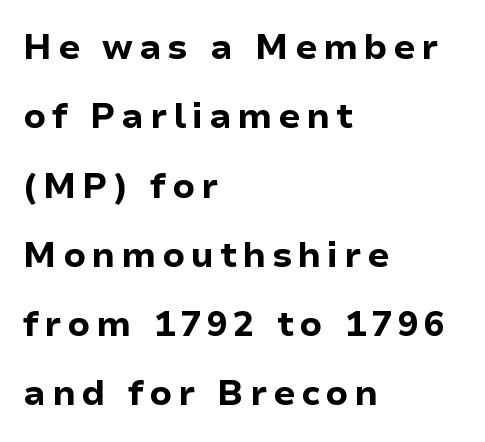
The image shows 35 px bold sans-serif type, upright; set left-aligned, loose line spacing (1.98x), not underlined; low stroke contrast and a medium x-height.
